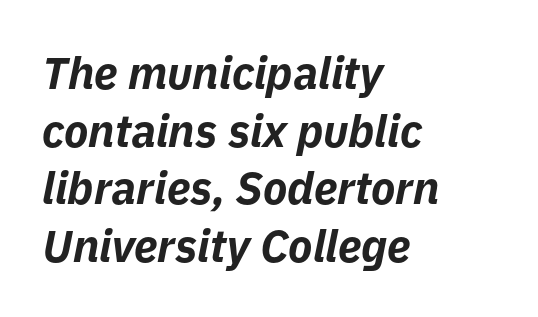
Q: Is the text bold? A: Yes.
Q: Is the text italic (slanted)? A: Yes, it leans right by about 11 degrees.
Q: Is the text underlined? A: No.
Q: How is the paragraph aligned? A: Left-aligned.
Q: Is the spacing between letters normal or unusually wide? A: Normal.
Q: Is the spacing between lines tight, normal or loose? A: Normal.
Q: Width (condensed, normal, or wide)? A: Normal.
Q: Stroke contrast? A: Low.
Q: x-height? A: Medium.
Q: Monospaced? A: No.
